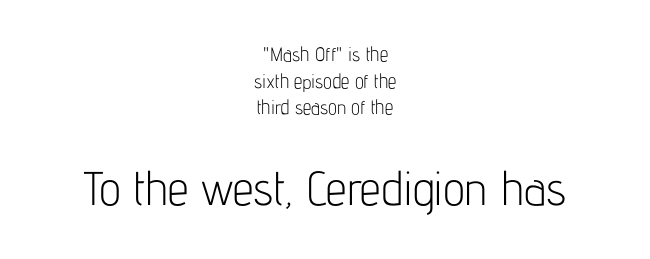
{"serif": "no", "italic": "no", "bold": "no", "weight": "light", "width": "condensed", "stroke_contrast": "low", "x_height": "medium", "monospaced": "no", "underline": "no", "align": "center", "line_spacing": "normal", "line_spacing_ratio": 1.4, "letter_spacing": "normal", "letter_spacing_em": 0.0, "larger_block": "second", "size_ratio": 2.47, "glyph_px": 47}
